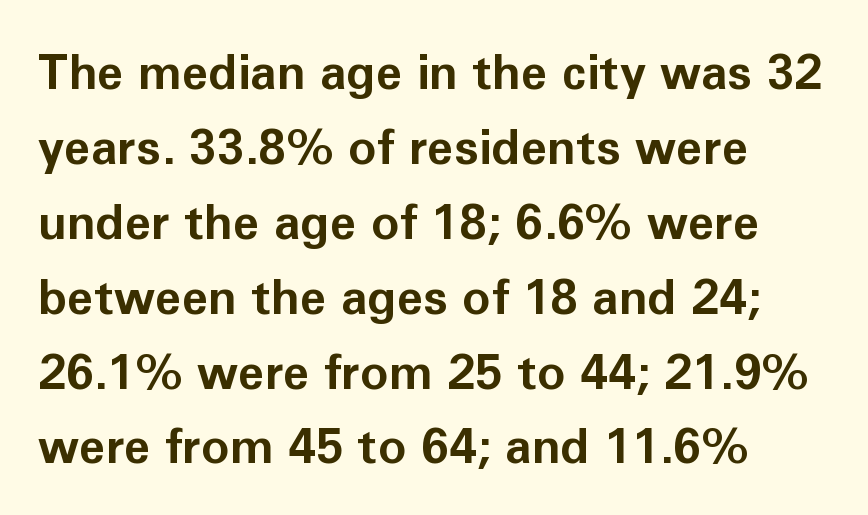
{"serif": "no", "italic": "no", "bold": "yes", "weight": "bold", "width": "normal", "stroke_contrast": "low", "x_height": "medium", "monospaced": "no", "underline": "no", "align": "left", "line_spacing": "normal", "line_spacing_ratio": 1.56, "letter_spacing": "normal", "letter_spacing_em": 0.0, "glyph_px": 48}
